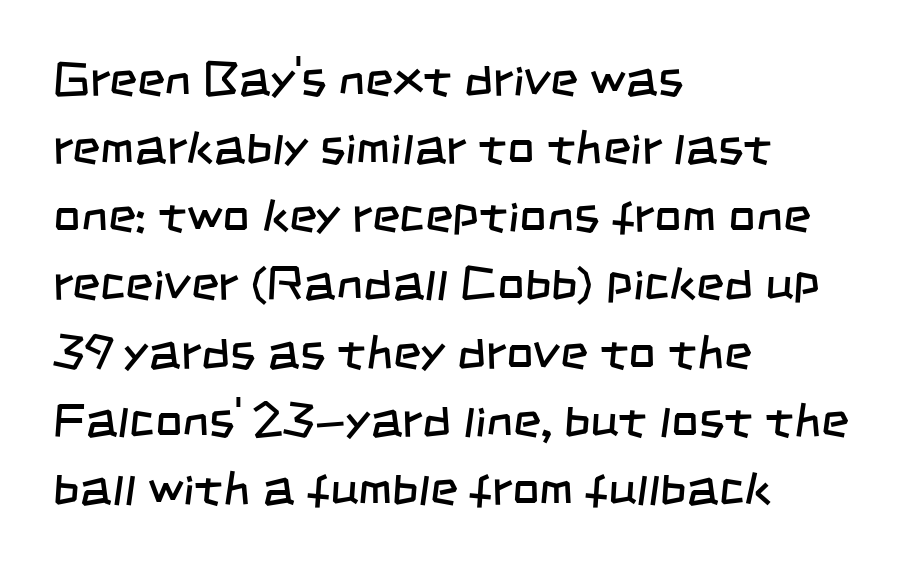
The image shows 48 px regular-weight, condensed sans-serif type; set left-aligned, normal line spacing (1.42x), normal letter spacing, not underlined; low stroke contrast and a large x-height.
